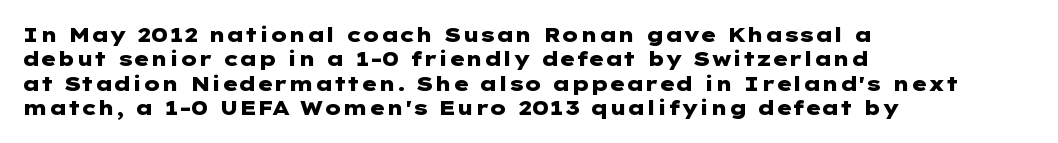
{"italic": "no", "bold": "yes", "underline": "no", "align": "left", "line_spacing_ratio": 1.22, "letter_spacing": "normal", "letter_spacing_em": 0.0, "glyph_px": 20}
